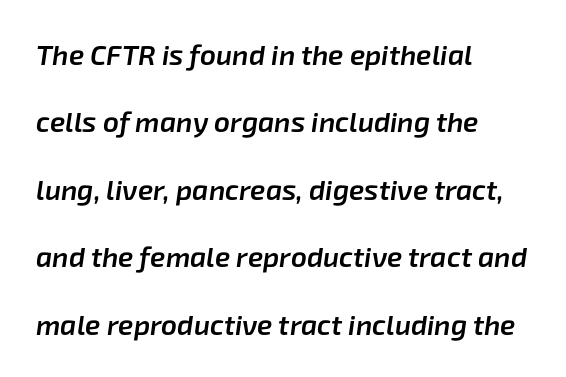
The image shows 28 px semibold type, italic (leaning right); set left-aligned, loose line spacing (2.41x), normal letter spacing, not underlined; low stroke contrast and a medium x-height.
